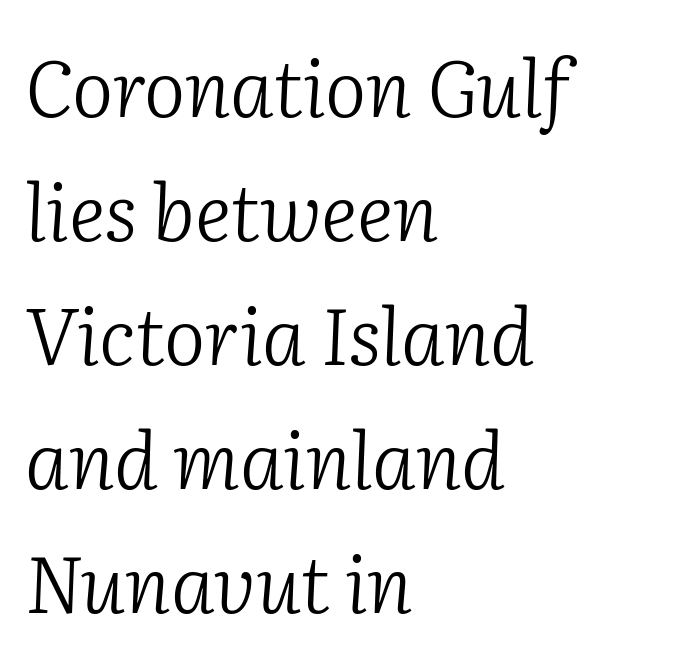
The image shows 78 px light serif type, italic (leaning right); set left-aligned, normal line spacing (1.59x), normal letter spacing, not underlined; low stroke contrast and a medium x-height.
